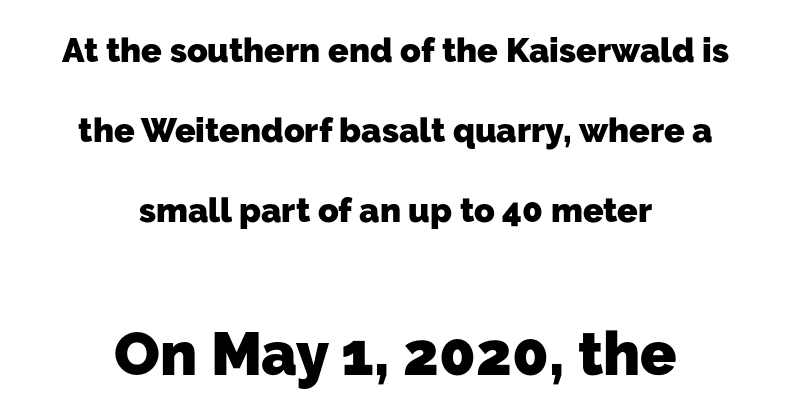
{"serif": "no", "bold": "yes", "weight": "heavy", "width": "normal", "stroke_contrast": "low", "x_height": "medium", "monospaced": "no", "underline": "no", "align": "center", "line_spacing": "loose", "line_spacing_ratio": 2.35, "letter_spacing": "normal", "letter_spacing_em": 0.0, "larger_block": "second", "size_ratio": 1.76, "glyph_px": 60}
